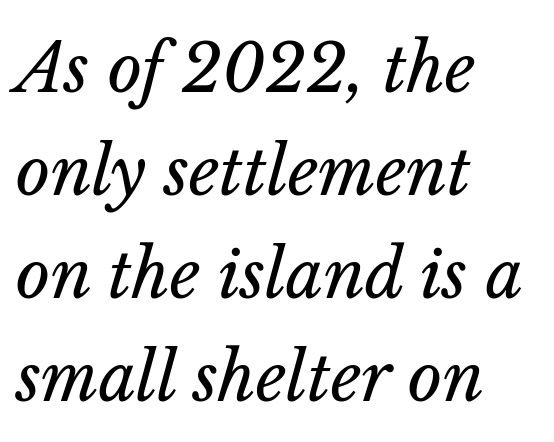
{"italic": "yes", "lean": "right", "slant_degrees": 14, "bold": "no", "weight": "regular", "width": "normal", "stroke_contrast": "low", "x_height": "medium", "monospaced": "no", "underline": "no", "align": "left", "line_spacing": "normal", "line_spacing_ratio": 1.56, "letter_spacing": "normal", "letter_spacing_em": 0.0, "glyph_px": 66}
